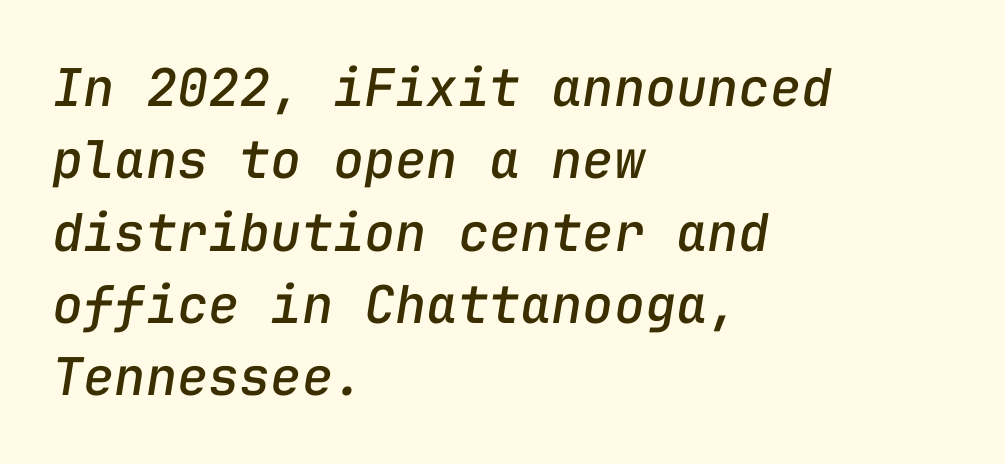
Slanted lettering throughout. How would I describe the line gaps? Plain and ordinary. Compared with a centered layout, this one pins lines to the left instead. The rendering keeps characters at their native spacing.
